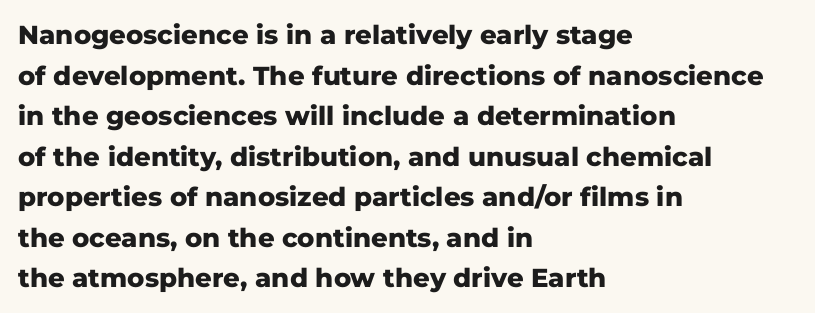
Students, note that the glyphs here touch the page at normal intervals. Lines of text with bare space underneath. Short and long lines alike share a common starting point at left. The font's upright variant was chosen for this text.
